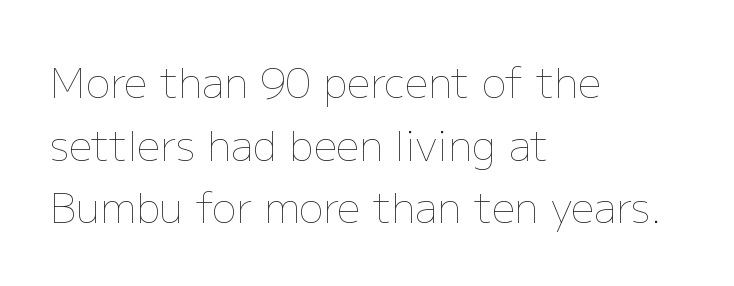
{"italic": "no", "bold": "no", "weight": "thin", "width": "normal", "stroke_contrast": "low", "x_height": "medium", "monospaced": "no", "underline": "no", "align": "left", "line_spacing": "normal", "line_spacing_ratio": 1.53, "letter_spacing": "normal", "letter_spacing_em": 0.0, "glyph_px": 41}
